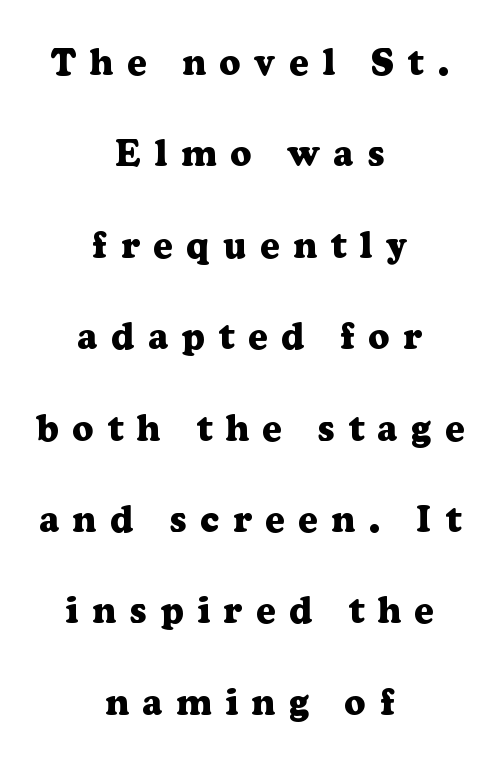
The block of text is sparse from top to bottom, with ample space between rows. These lines are composed in type with serifs. Short and long lines alike share a common midpoint. The tracking reads as deliberately expanded to a designer's eye.
